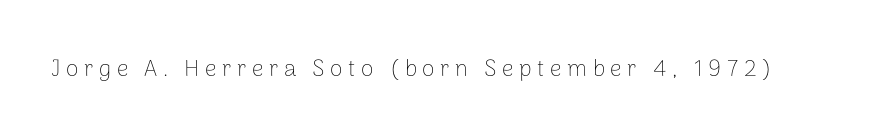
Q: Is the text bold? A: No.
Q: Is the text italic (slanted)? A: No, it is upright.
Q: Is the text underlined? A: No.
Q: Is the spacing between letters normal or unusually wide? A: Unusually wide.
